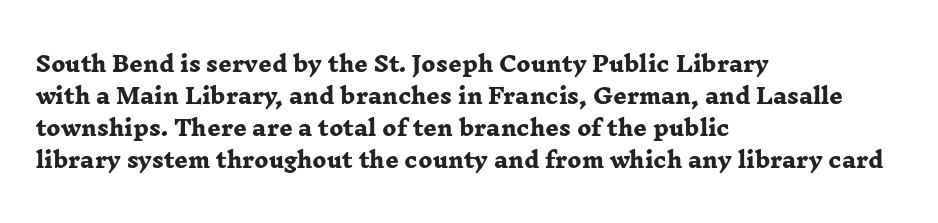
The image shows 21 px bold type; set left-aligned, normal line spacing (1.52x), normal letter spacing, not underlined.
